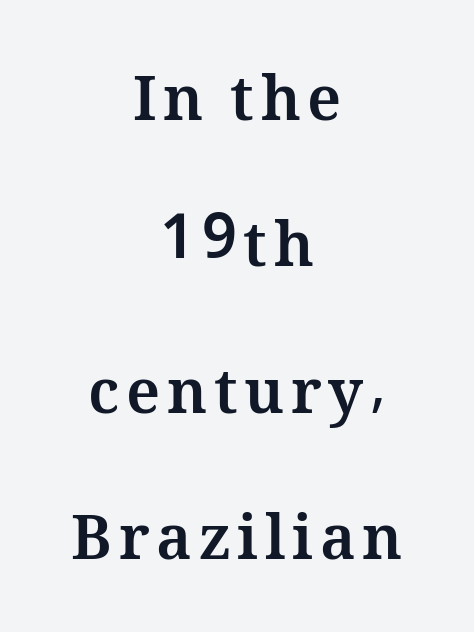
Every stem runs plumb, perpendicular to the baseline. Underline: absent. The rendering uses a large line-height, opening up the rows. Neither beginnings nor endings align; midpoints do. Does the weight exceed regular? Yes, all the way to bold.
